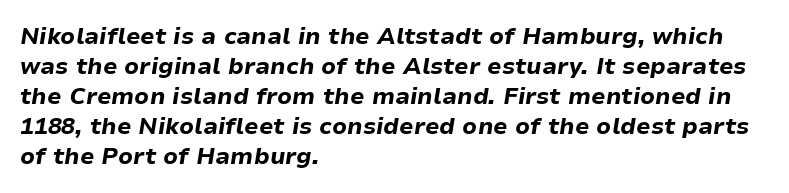
Typesetter's note: full bold, strokes at maximum text heaviness. The axis of the letterforms is tilted away from vertical. What's the leading like? Ordinary, nothing unusual. One-word summary of the alignment: left. You could call the tracking neutral — neither tight nor loose. A clean baseline with only descenders dipping below it.
